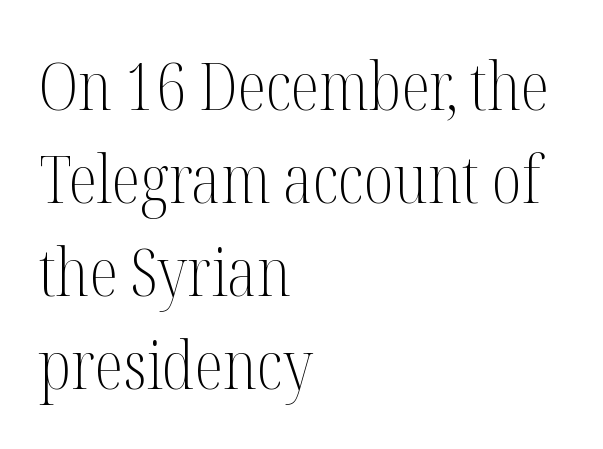
Q: Is the text bold? A: No.
Q: Is the text italic (slanted)? A: No, it is upright.
Q: Is the typeface a serif or a sans-serif typeface? A: Serif.
Q: Is the text underlined? A: No.
Q: How is the paragraph aligned? A: Left-aligned.
Q: Is the spacing between letters normal or unusually wide? A: Normal.
Q: Is the spacing between lines tight, normal or loose? A: Normal.
Q: Width (condensed, normal, or wide)? A: Condensed.
Q: Stroke contrast? A: Medium.
Q: x-height? A: Medium.
Q: Monospaced? A: No.
